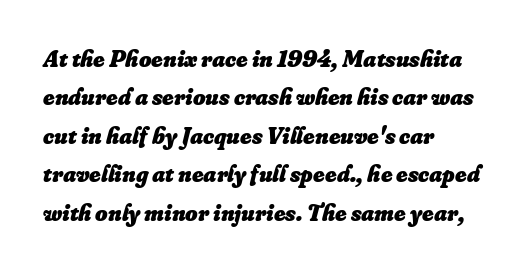
{"italic": "yes", "lean": "right", "slant_degrees": 16, "bold": "yes", "underline": "no", "align": "left", "line_spacing": "normal", "line_spacing_ratio": 1.6, "letter_spacing": "normal", "letter_spacing_em": 0.0, "glyph_px": 24}
